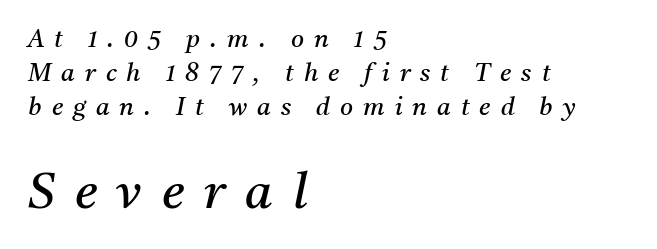
{"serif": "yes", "italic": "yes", "lean": "right", "slant_degrees": 11, "bold": "no", "weight": "regular", "width": "normal", "stroke_contrast": "medium", "x_height": "medium", "monospaced": "no", "underline": "no", "align": "left", "line_spacing": "normal", "line_spacing_ratio": 1.36, "letter_spacing": "wide", "letter_spacing_em": 0.4, "larger_block": "second", "size_ratio": 2.0, "glyph_px": 50}
